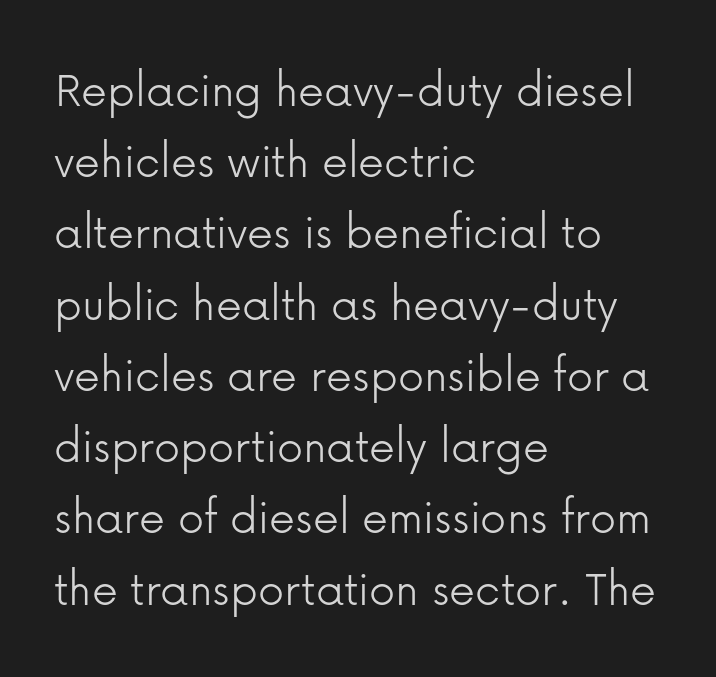
{"serif": "no", "italic": "no", "bold": "no", "weight": "light", "width": "normal", "stroke_contrast": "low", "x_height": "medium", "monospaced": "no", "underline": "no", "align": "left", "line_spacing": "normal", "line_spacing_ratio": 1.37, "letter_spacing": "normal", "letter_spacing_em": 0.0, "glyph_px": 52}
